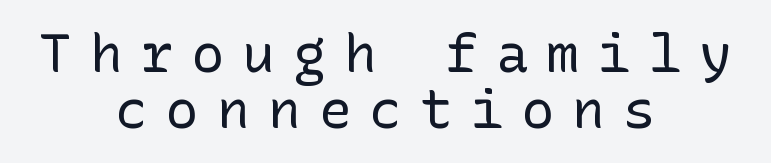
Type style note: lacks serifs. In terms of letterspacing, this is a distinctly airy, spread setting. The typesetter chose a symmetrical, centered arrangement here. The leading is snug, giving the passage a crowded texture. Bold? No — there's no thickening of the strokes.
